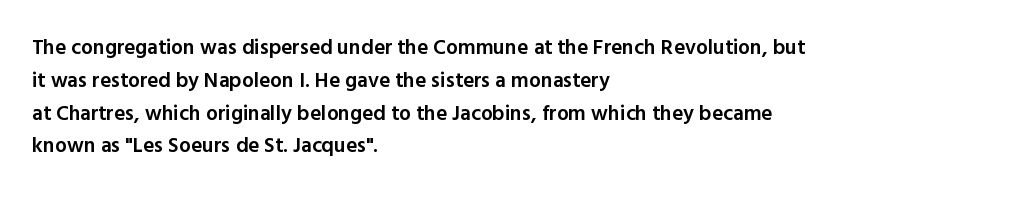
Q: Is the text bold? A: Semi-bold.
Q: Is the text italic (slanted)? A: No, it is upright.
Q: Is the text underlined? A: No.
Q: How is the paragraph aligned? A: Left-aligned.
Q: Is the spacing between letters normal or unusually wide? A: Normal.
Q: Is the spacing between lines tight, normal or loose? A: Normal.
